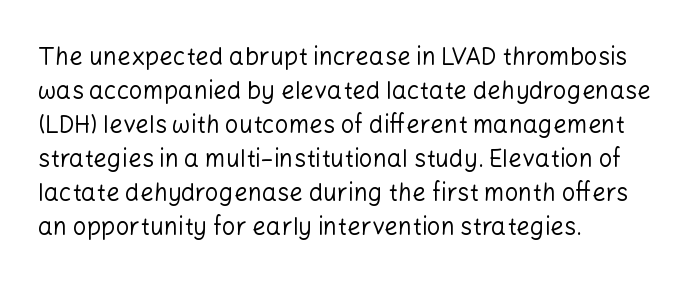
Q: Is the text bold? A: No.
Q: Is the text italic (slanted)? A: No, it is upright.
Q: Is the text underlined? A: No.
Q: How is the paragraph aligned? A: Left-aligned.
Q: Is the spacing between letters normal or unusually wide? A: Normal.
Q: Is the spacing between lines tight, normal or loose? A: Normal.
